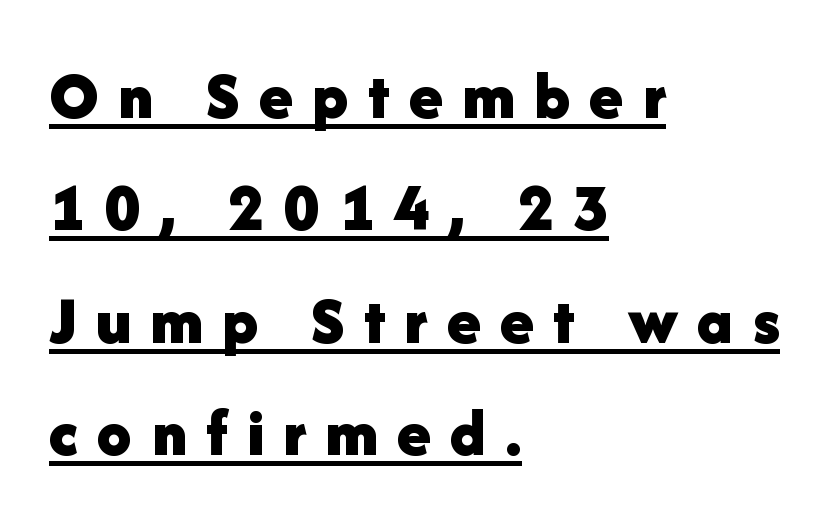
{"serif": "no", "italic": "no", "bold": "yes", "weight": "bold", "width": "normal", "stroke_contrast": "low", "x_height": "medium", "monospaced": "no", "underline": "yes", "align": "left", "line_spacing": "normal", "line_spacing_ratio": 1.63, "letter_spacing": "wide", "letter_spacing_em": 0.28, "glyph_px": 69}
